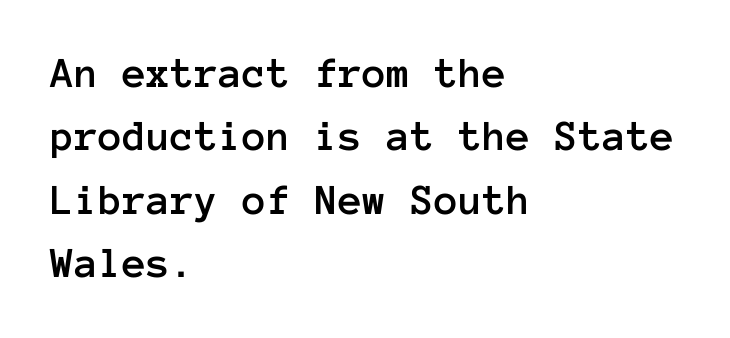
Q: Is the text italic (slanted)? A: No, it is upright.
Q: Is the text underlined? A: No.
Q: How is the paragraph aligned? A: Left-aligned.
Q: Is the spacing between letters normal or unusually wide? A: Normal.
Q: Is the spacing between lines tight, normal or loose? A: Normal.
Q: Width (condensed, normal, or wide)? A: Normal.
Q: Stroke contrast? A: Low.
Q: x-height? A: Medium.
Q: Monospaced? A: Yes.
